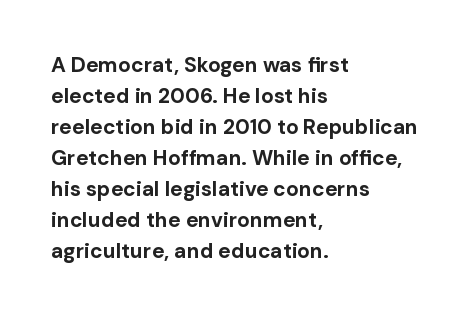
{"italic": "no", "bold": "yes", "underline": "no", "align": "left", "line_spacing": "normal", "line_spacing_ratio": 1.48, "letter_spacing": "normal", "letter_spacing_em": 0.0, "glyph_px": 21}
